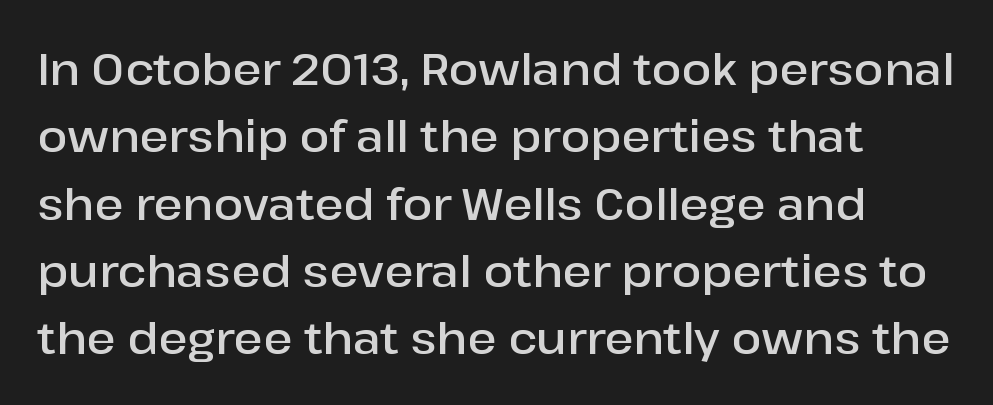
The image shows 44 px semibold sans-serif type, upright; set left-aligned, normal line spacing (1.53x), normal letter spacing, not underlined; low stroke contrast and a medium x-height.
